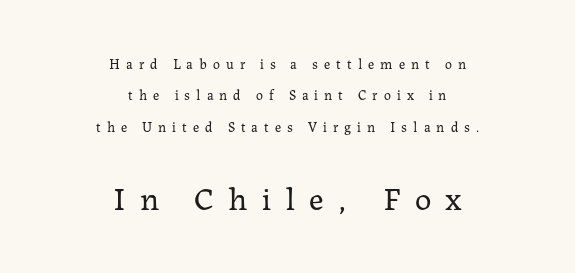
The image shows 33 px regular-weight serif type, upright; set centered, loose line spacing (2.24x), unusually wide letter spacing (+0.43 em), not underlined; the second (bottom) block is 2.36x larger; low stroke contrast and a medium x-height.
